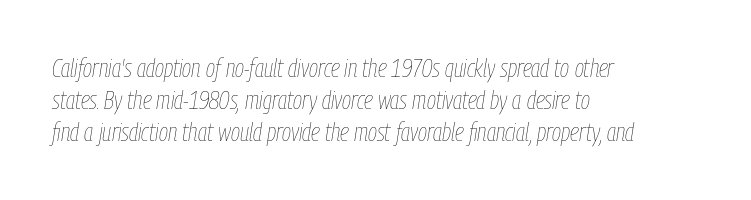
Glyph-to-glyph distance matches everyday printed text. Is the stroke heavy? The answer is a plain regular-or-lighter. Notice how the passage keeps a crisp vertical edge on the left only. Descender tails drop into unmarked territory. In terms of leading, this rendering sits right in the middle.
